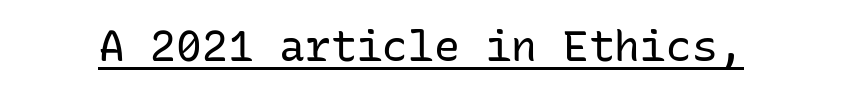
Is there any slant? The stems are plumb. Here the designer chose a console-style face with uniform glyph widths. This rendering features underlined lettering. You can tell from the bare stems that sans-serif type was used.
